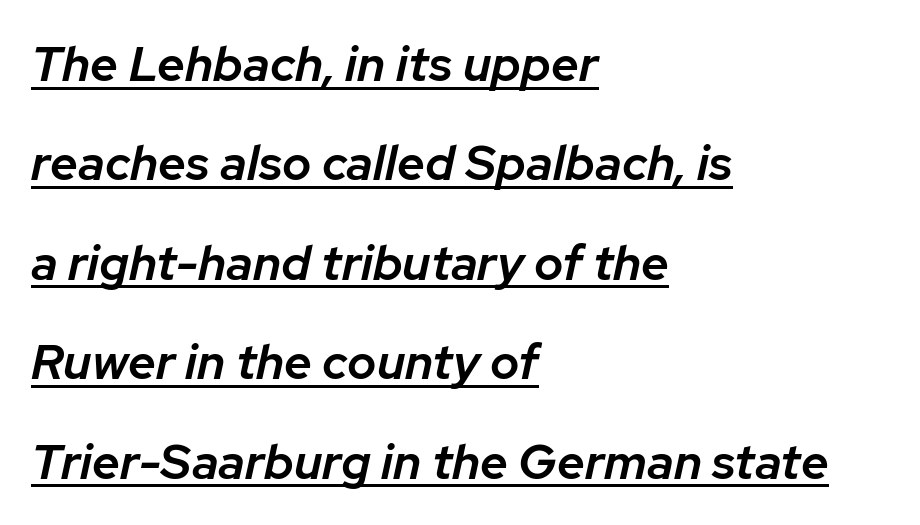
The image shows 49 px semibold type, italic (leaning right); set left-aligned, loose line spacing (2.03x), normal letter spacing, underlined; low stroke contrast and a medium x-height.
